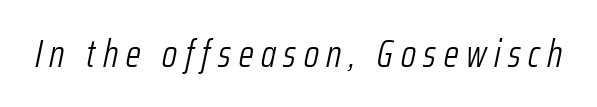
The image shows 38 px light, condensed type, italic (leaning right); set unusually wide letter spacing (+0.2 em), not underlined; low stroke contrast and a medium x-height.
